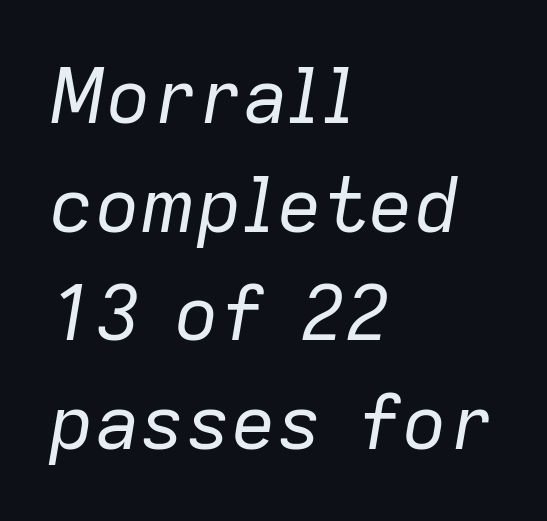
The image shows 76 px regular-weight type, italic (leaning right); set left-aligned, normal line spacing (1.43x), normal letter spacing, not underlined; low stroke contrast and a medium x-height.
